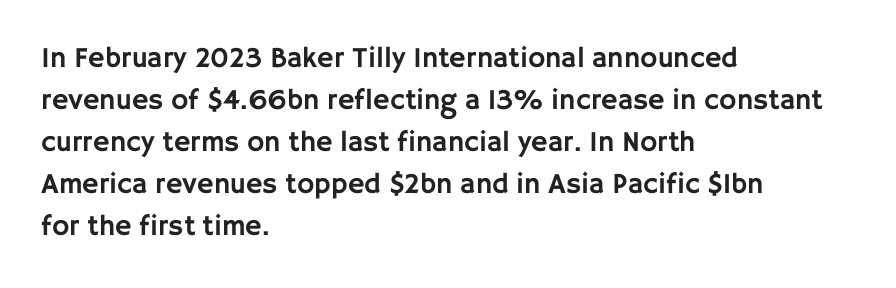
The image shows 29 px sans-serif type, upright; set left-aligned, normal line spacing (1.45x), normal letter spacing, not underlined; low stroke contrast and a large x-height.
